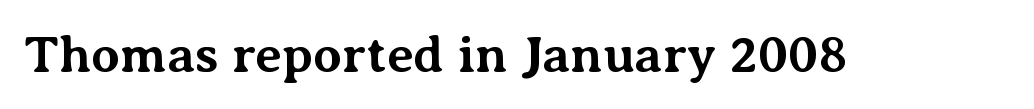
{"serif": "yes", "italic": "no", "bold": "yes", "weight": "bold", "width": "normal", "stroke_contrast": "medium", "x_height": "medium", "monospaced": "no", "underline": "no", "letter_spacing": "normal", "letter_spacing_em": 0.0, "glyph_px": 52}
